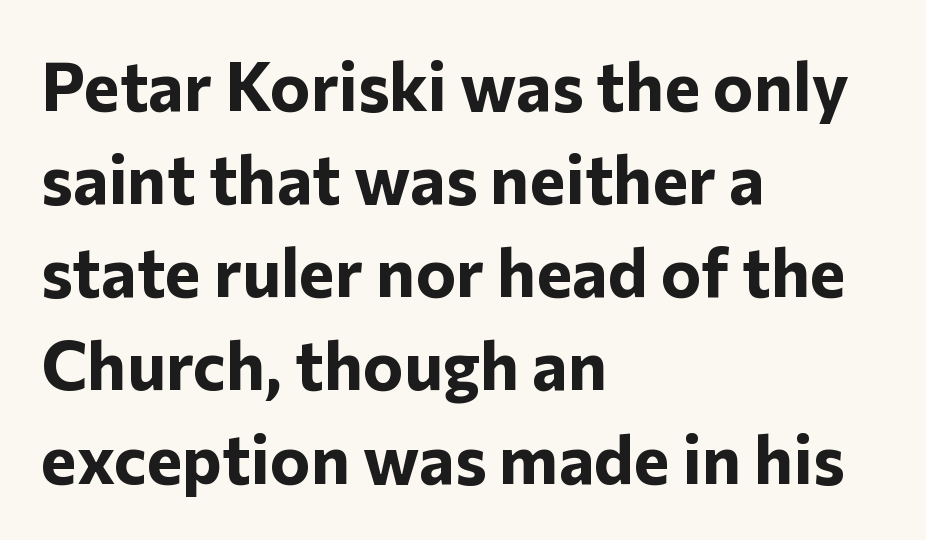
{"serif": "no", "italic": "no", "bold": "yes", "weight": "bold", "width": "normal", "stroke_contrast": "low", "x_height": "medium", "monospaced": "no", "underline": "no", "align": "left", "line_spacing": "normal", "line_spacing_ratio": 1.37, "letter_spacing": "normal", "letter_spacing_em": 0.0, "glyph_px": 68}
